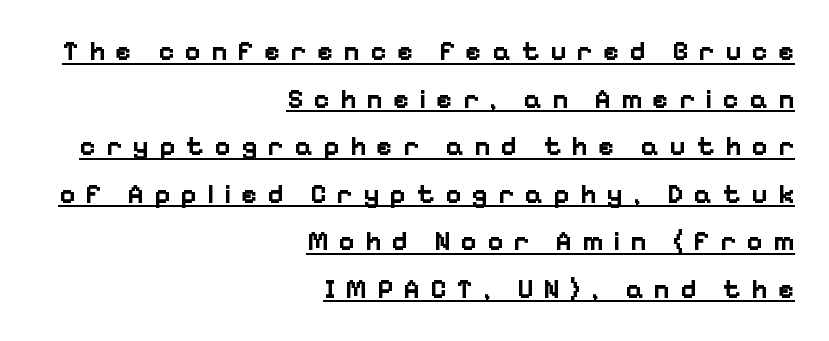
Chunky letters — that's bold for sure. Alignment: flush right. Ascenders rise straight up at ninety degrees. The rendering uses the underline text-decoration.
